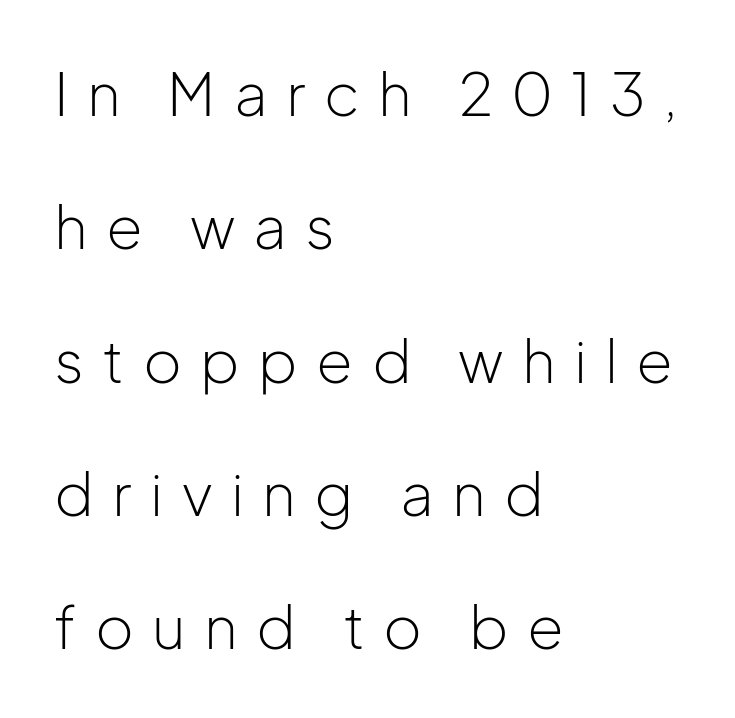
Q: Is the text bold? A: No.
Q: Is the text italic (slanted)? A: No, it is upright.
Q: Is the typeface a serif or a sans-serif typeface? A: Sans-serif.
Q: Is the text underlined? A: No.
Q: How is the paragraph aligned? A: Left-aligned.
Q: Is the spacing between letters normal or unusually wide? A: Unusually wide.
Q: Is the spacing between lines tight, normal or loose? A: Loose.
Q: Width (condensed, normal, or wide)? A: Normal.
Q: Stroke contrast? A: Low.
Q: x-height? A: Medium.
Q: Monospaced? A: No.
